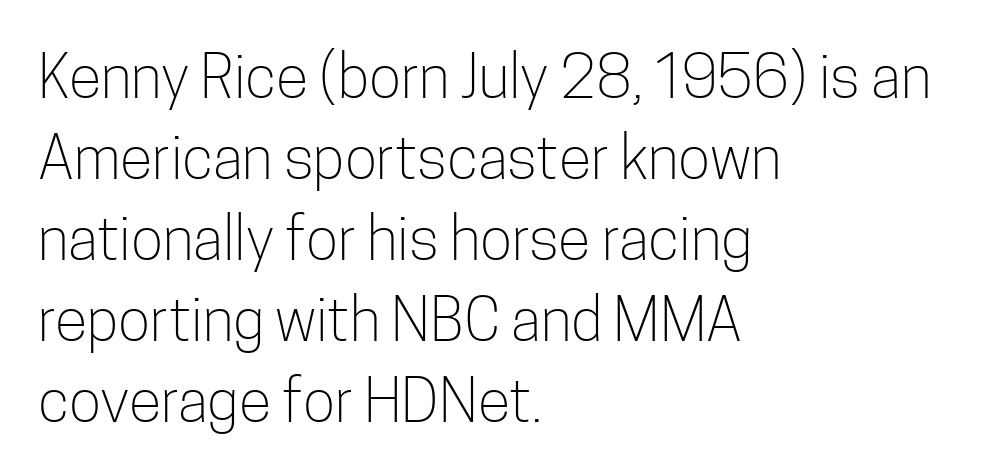
The image shows 60 px light, condensed sans-serif type, upright; set left-aligned, normal line spacing (1.35x), normal letter spacing, not underlined; low stroke contrast and a medium x-height.
